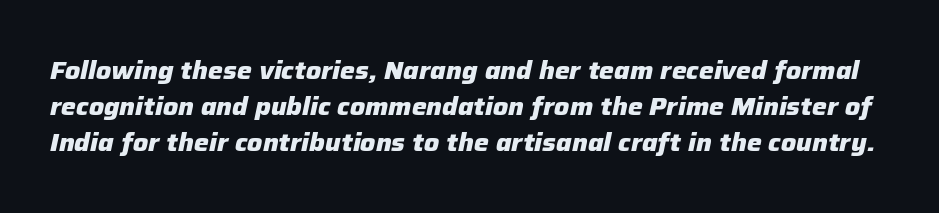
Each word holds together tightly as a unit, with standard inter-letter gaps. Lines of text with bare space underneath. What weight is shown? A full bold with thick strokes. How would I describe the line gaps? Plain and ordinary.
